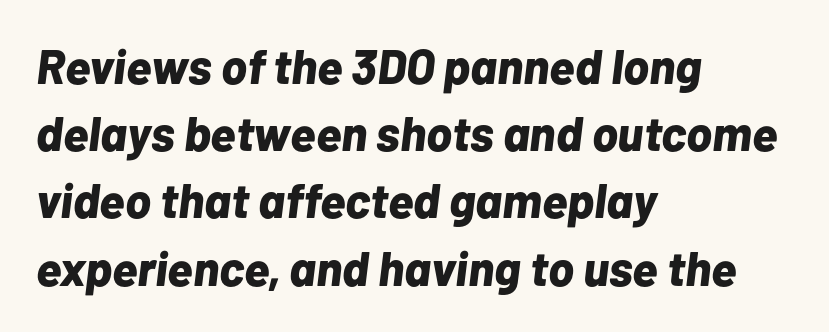
Q: Is the text bold? A: Yes.
Q: Is the text italic (slanted)? A: Yes, it leans right by about 7 degrees.
Q: Is the text underlined? A: No.
Q: How is the paragraph aligned? A: Left-aligned.
Q: Is the spacing between letters normal or unusually wide? A: Normal.
Q: Is the spacing between lines tight, normal or loose? A: Normal.
Q: Width (condensed, normal, or wide)? A: Normal.
Q: Stroke contrast? A: Low.
Q: x-height? A: Medium.
Q: Monospaced? A: No.
